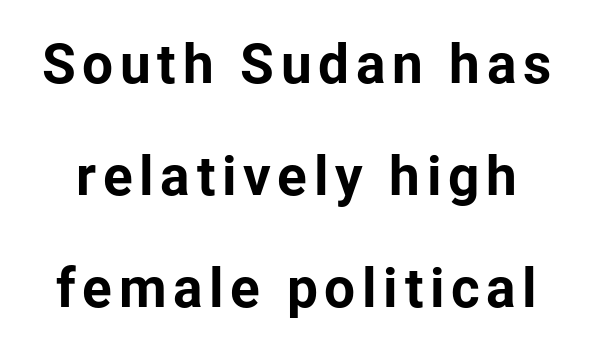
Q: Is the text bold? A: Yes.
Q: Is the text italic (slanted)? A: No, it is upright.
Q: Is the typeface a serif or a sans-serif typeface? A: Sans-serif.
Q: Is the text underlined? A: No.
Q: Is the spacing between lines tight, normal or loose? A: Loose.
Q: Width (condensed, normal, or wide)? A: Normal.
Q: Stroke contrast? A: Low.
Q: x-height? A: Medium.
Q: Monospaced? A: No.
